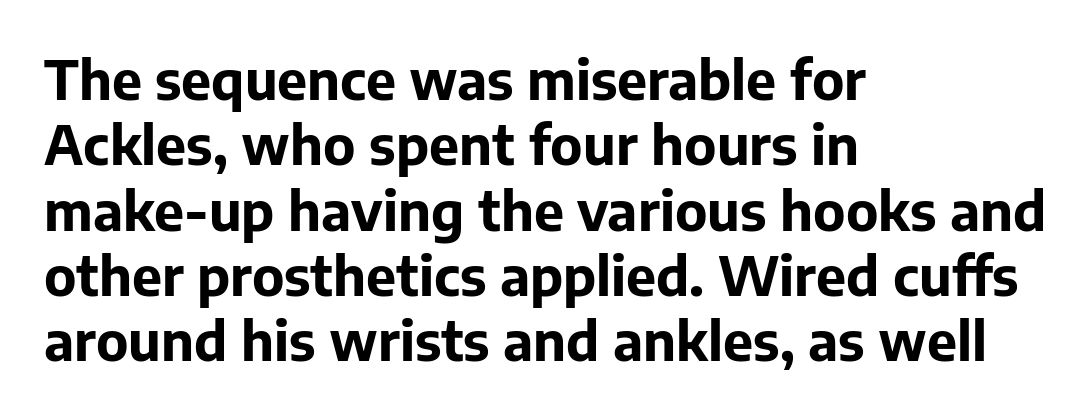
{"serif": "no", "italic": "no", "bold": "yes", "weight": "bold", "width": "normal", "stroke_contrast": "low", "x_height": "medium", "monospaced": "no", "underline": "no", "align": "left", "line_spacing_ratio": 1.21, "letter_spacing": "normal", "letter_spacing_em": 0.0, "glyph_px": 54}
